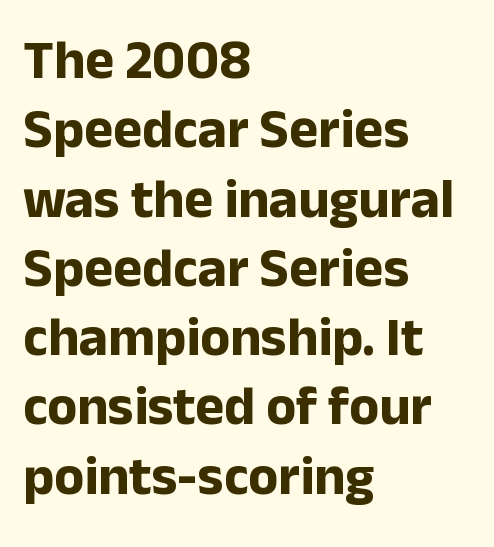
The image shows 55 px bold sans-serif type, upright; set left-aligned, normal line spacing (1.26x), normal letter spacing, not underlined; low stroke contrast and a medium x-height.
